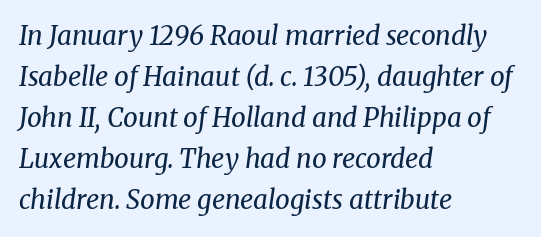
The image shows 26 px text type, italic (leaning right); set left-aligned, normal line spacing (1.58x), normal letter spacing, not underlined.
